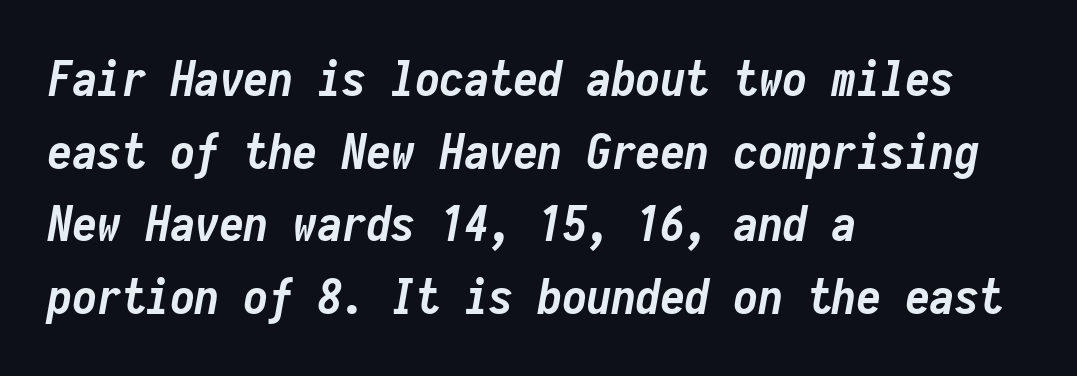
A normal amount of white space separates one row of letters from the next. Looks like terminal output: every glyph gets an equal slot. Plenty of ink on the page — the face is bold. Nothing unusual about the tracking: characters are spaced as the font intends. Just letters on the line, the space beneath them empty. Tall strokes in this sample are angled rather than plumb.
